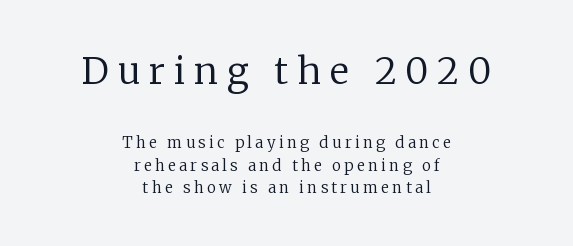
Unmarked baselines from the first word to the last. Does the lettering tilt? It doesn't — this is upright. Of the two passages, the one on top uses the larger point size. Layout note: lines centered. Stroke mass is kept to a normal reading level or below. Observe the wide spacing: letters keep a clear distance from each other.
